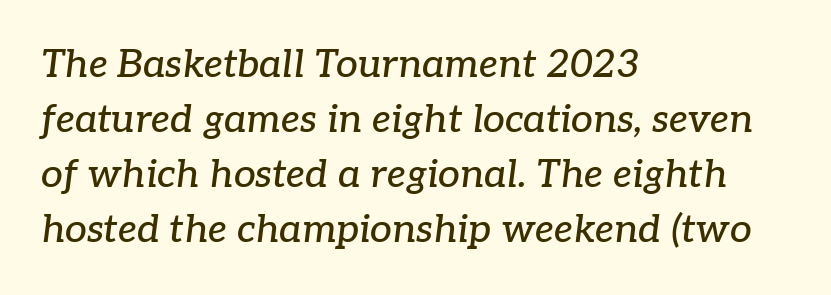
One-word summary of the alignment: left. How would I describe the line gaps? Plain and ordinary. This rendering employs a face with finishing strokes, i.e., a serif. Emphasis-style slanted type is in use.
